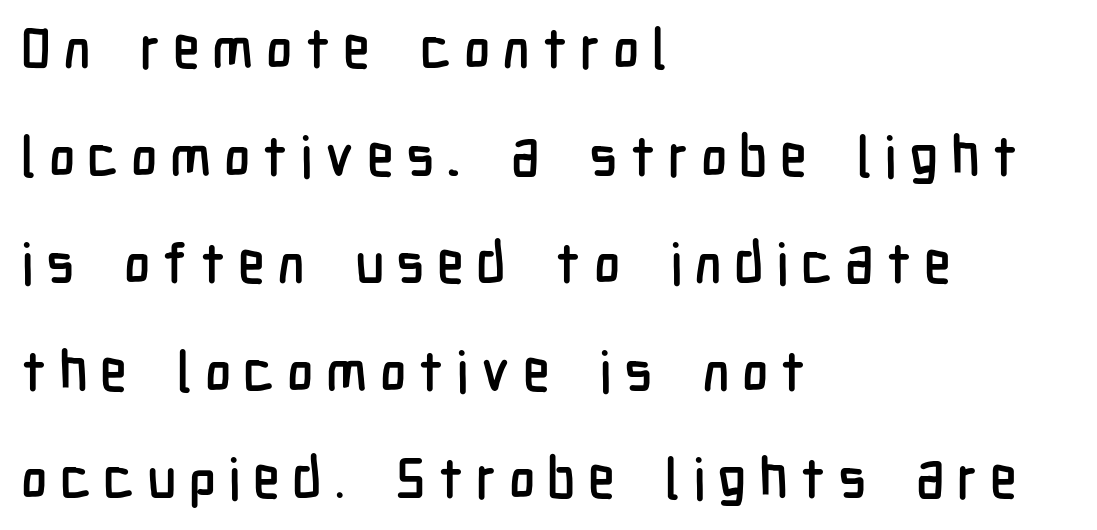
{"serif": "no", "italic": "no", "width": "condensed", "stroke_contrast": "low", "x_height": "medium", "monospaced": "no", "underline": "no", "align": "left", "line_spacing": "loose", "line_spacing_ratio": 1.92, "letter_spacing": "wide", "letter_spacing_em": 0.22, "glyph_px": 56}
